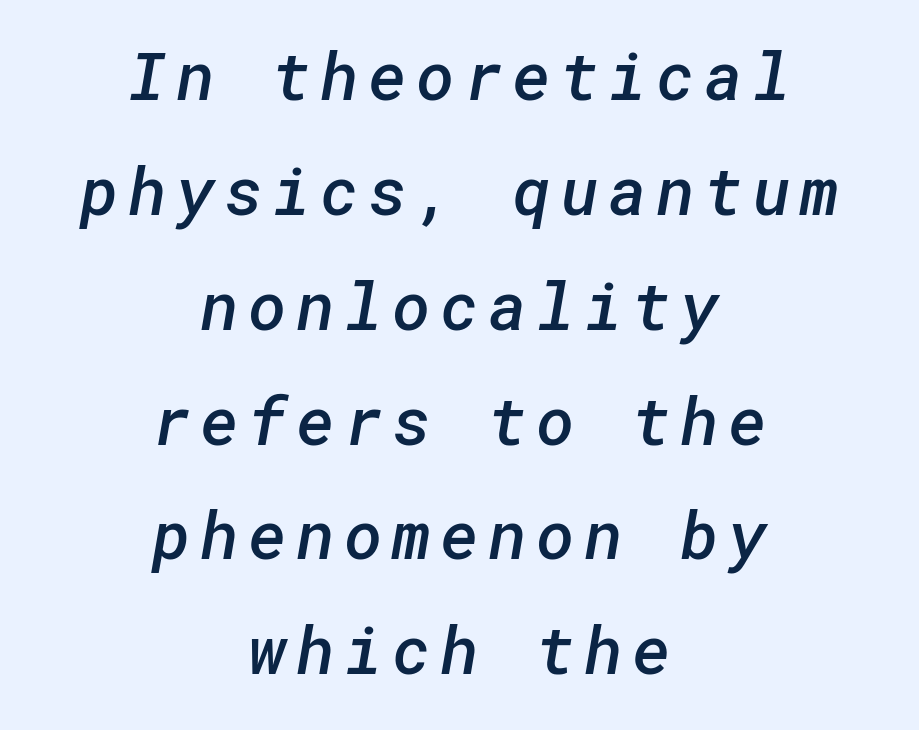
The image shows 66 px semibold sans-serif type; set centered, line spacing 1.74x, not underlined; low stroke contrast and a medium x-height.
